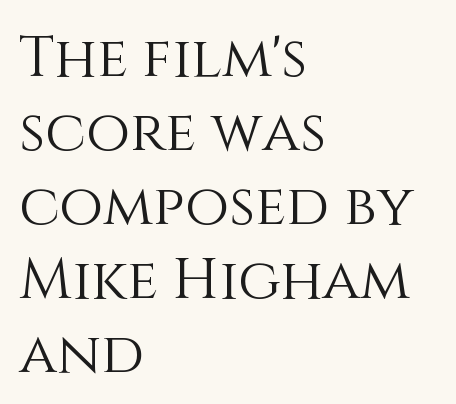
{"italic": "no", "bold": "no", "weight": "light", "width": "normal", "stroke_contrast": "medium", "x_height": "large", "monospaced": "no", "underline": "no", "align": "left", "line_spacing": "normal", "line_spacing_ratio": 1.3, "letter_spacing": "normal", "letter_spacing_em": 0.0, "glyph_px": 57}
